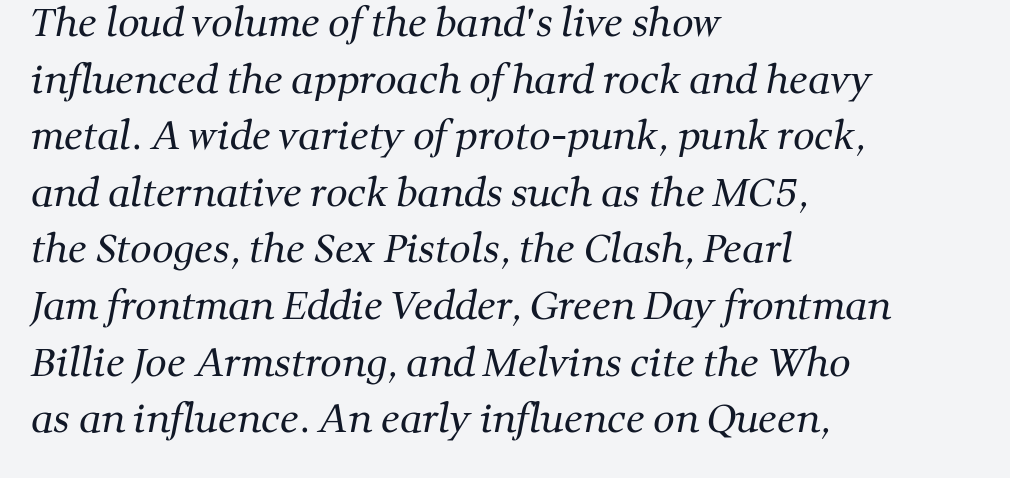
Q: Is the text bold? A: No.
Q: Is the typeface a serif or a sans-serif typeface? A: Serif.
Q: Is the text underlined? A: No.
Q: How is the paragraph aligned? A: Left-aligned.
Q: Is the spacing between letters normal or unusually wide? A: Normal.
Q: Is the spacing between lines tight, normal or loose? A: Normal.
Q: Width (condensed, normal, or wide)? A: Normal.
Q: Stroke contrast? A: Medium.
Q: x-height? A: Medium.
Q: Monospaced? A: No.
